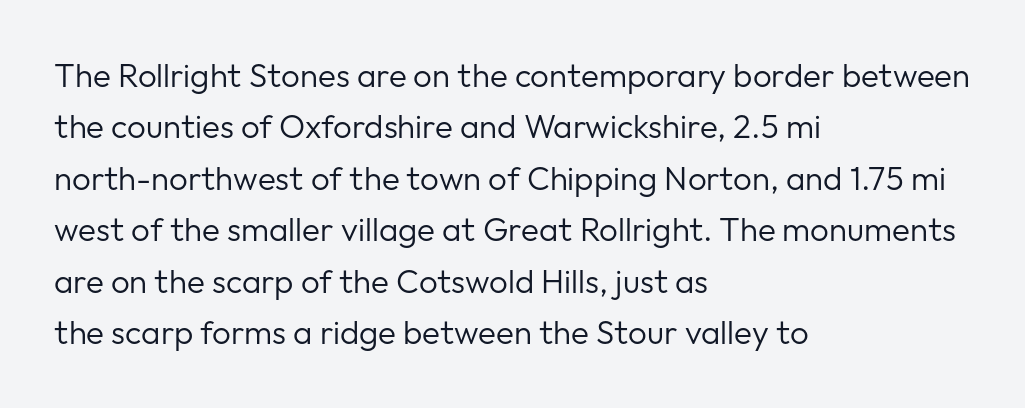
Posture: upright roman. Check under the words: just untouched page. No extra tracking has been applied to these lines. The space between consecutive lines is moderate.
